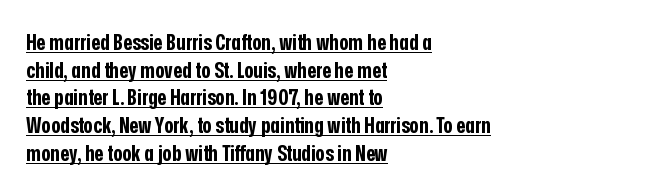
Q: Is the text bold? A: Yes.
Q: Is the text italic (slanted)? A: No, it is upright.
Q: Is the text underlined? A: Yes.
Q: How is the paragraph aligned? A: Left-aligned.
Q: Is the spacing between letters normal or unusually wide? A: Normal.
Q: Is the spacing between lines tight, normal or loose? A: Normal.
